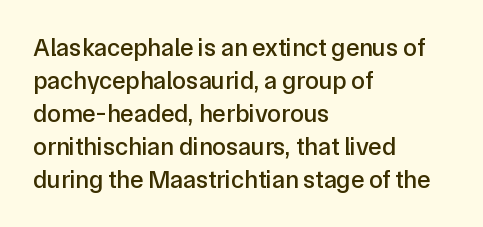
{"italic": "no", "underline": "no", "align": "left", "line_spacing": "normal", "line_spacing_ratio": 1.32, "letter_spacing": "normal", "letter_spacing_em": 0.0, "glyph_px": 25}
